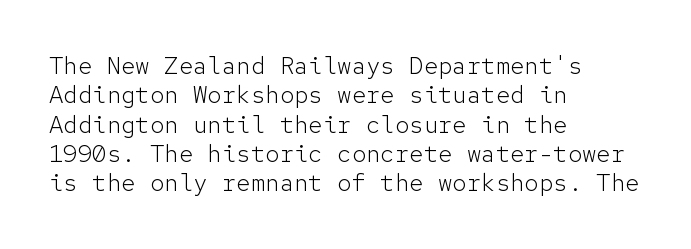
{"italic": "no", "bold": "no", "underline": "no", "align": "left", "line_spacing_ratio": 1.22, "letter_spacing": "normal", "letter_spacing_em": 0.0, "glyph_px": 24}
